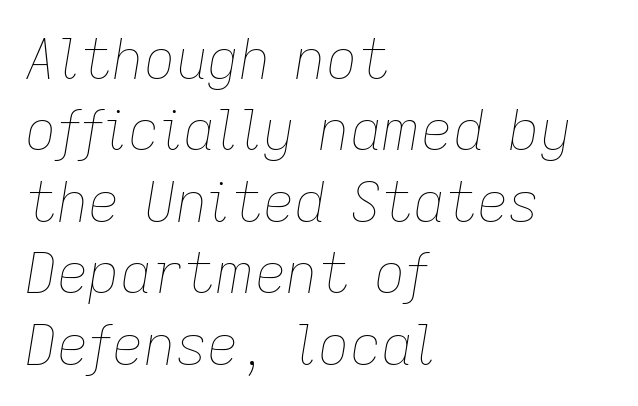
Q: Is the text bold? A: No.
Q: Is the text italic (slanted)? A: Yes, it leans right by about 9 degrees.
Q: Is the text underlined? A: No.
Q: How is the paragraph aligned? A: Left-aligned.
Q: Is the spacing between letters normal or unusually wide? A: Normal.
Q: Is the spacing between lines tight, normal or loose? A: Normal.
Q: Width (condensed, normal, or wide)? A: Normal.
Q: Stroke contrast? A: Low.
Q: x-height? A: Medium.
Q: Monospaced? A: No.
